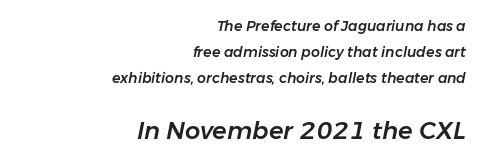
Q: Is the text italic (slanted)? A: Yes, it leans right by about 11 degrees.
Q: Is the text underlined? A: No.
Q: How is the paragraph aligned? A: Right-aligned.
Q: Is the spacing between letters normal or unusually wide? A: Normal.
Q: Which block of text is set in a larger size, the first (top) or the second (bottom)? A: The second (bottom) one.
